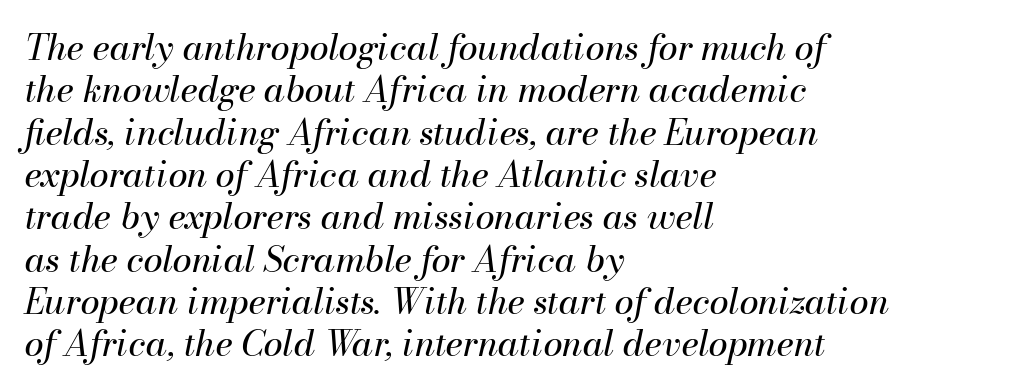
The image shows 35 px regular-weight type, italic (leaning right); set left-aligned, line spacing 1.21x, normal letter spacing, not underlined; medium stroke contrast and a small x-height.
